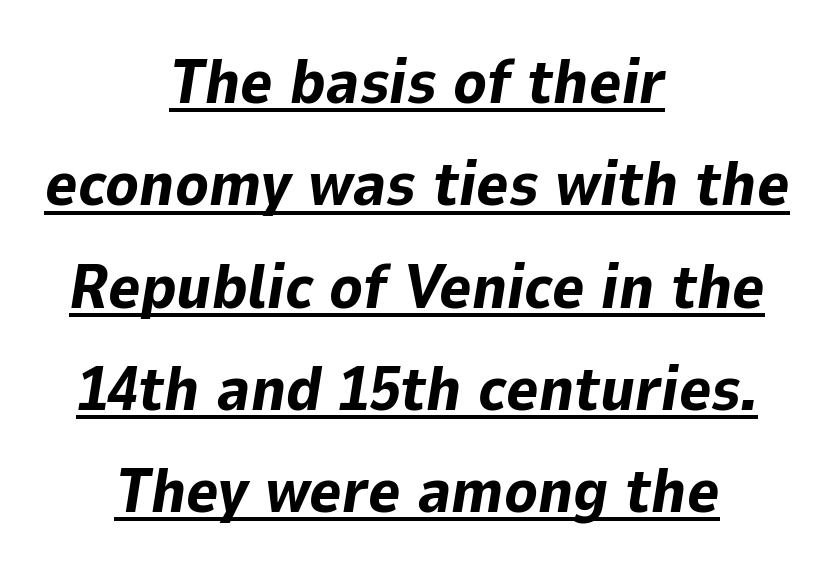
Q: Is the text bold? A: Yes.
Q: Is the text italic (slanted)? A: Yes, it leans right by about 9 degrees.
Q: Is the text underlined? A: Yes.
Q: How is the paragraph aligned? A: Centered.
Q: Is the spacing between letters normal or unusually wide? A: Normal.
Q: Is the spacing between lines tight, normal or loose? A: Normal.
Q: Width (condensed, normal, or wide)? A: Normal.
Q: Stroke contrast? A: Low.
Q: x-height? A: Medium.
Q: Monospaced? A: No.
